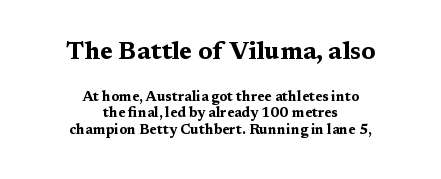
Decoration check: the copy has no underline. Character size in the leading block exceeds that of the trailing block. Typographic density is high because the face is bold. Which margin do the lines hug? Neither — every line sits in the middle. Upright lettering throughout.
